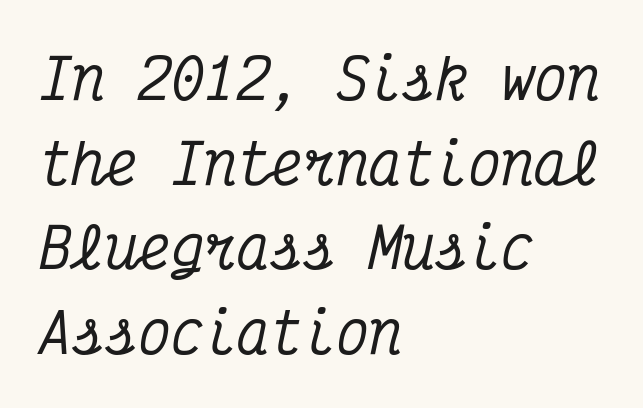
{"serif": "yes", "italic": "yes", "lean": "right", "slant_degrees": 12, "width": "condensed", "stroke_contrast": "medium", "x_height": "medium", "monospaced": "yes", "underline": "no", "align": "left", "line_spacing": "normal", "line_spacing_ratio": 1.54, "letter_spacing": "normal", "letter_spacing_em": 0.0, "glyph_px": 55}
